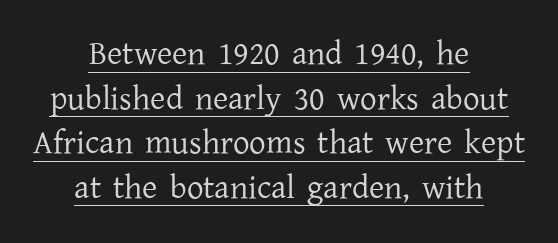
In designer terms, the underline attribute is active on this setting. You could not count columns in this text — the font is proportionally spaced. The rendering uses a moderate line-height, typical for paragraphs. The rendering keeps characters at their native spacing.
